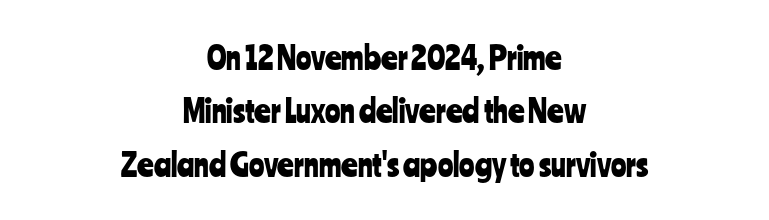
Q: Is the text italic (slanted)? A: No, it is upright.
Q: Is the typeface a serif or a sans-serif typeface? A: Sans-serif.
Q: Is the text underlined? A: No.
Q: How is the paragraph aligned? A: Centered.
Q: Is the spacing between letters normal or unusually wide? A: Normal.
Q: Is the spacing between lines tight, normal or loose? A: Normal.
Q: Width (condensed, normal, or wide)? A: Condensed.
Q: Stroke contrast? A: Low.
Q: x-height? A: Medium.
Q: Monospaced? A: No.
